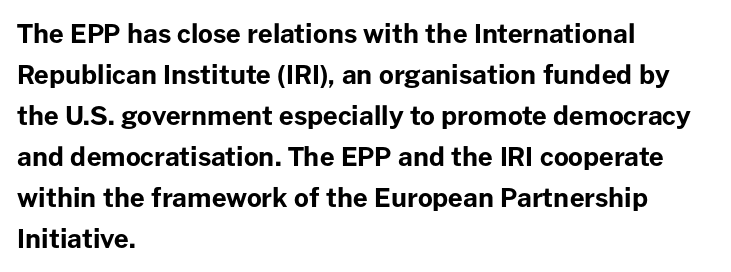
{"italic": "no", "bold": "yes", "underline": "no", "align": "left", "line_spacing": "normal", "line_spacing_ratio": 1.58, "letter_spacing": "normal", "letter_spacing_em": 0.0, "glyph_px": 26}
